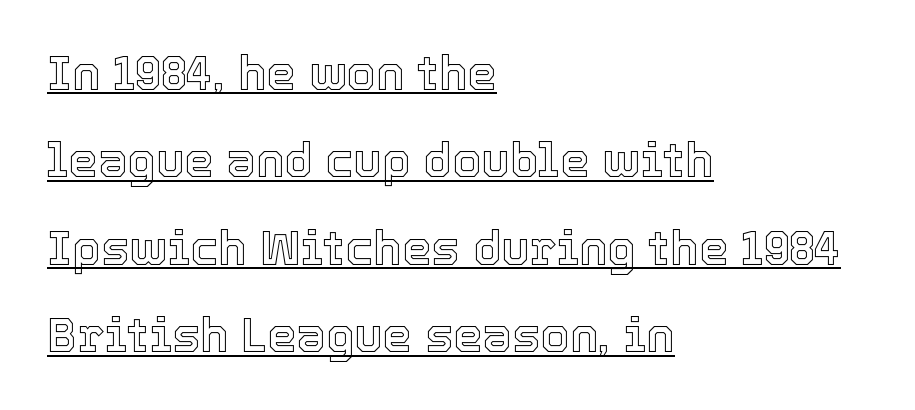
The image shows 47 px text type, upright; set left-aligned, line spacing 1.86x, normal letter spacing, underlined; a medium x-height.
